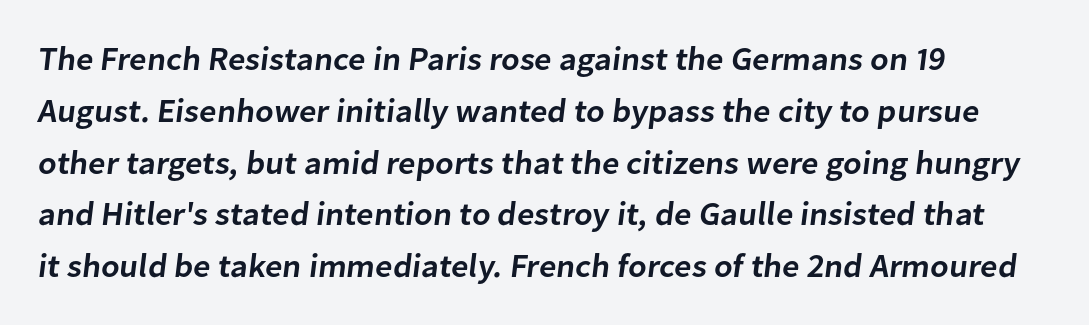
{"serif": "no", "bold": "semi", "weight": "semibold", "width": "normal", "stroke_contrast": "low", "x_height": "medium", "monospaced": "no", "underline": "no", "align": "left", "line_spacing": "normal", "line_spacing_ratio": 1.57, "letter_spacing": "normal", "letter_spacing_em": 0.0, "glyph_px": 33}
